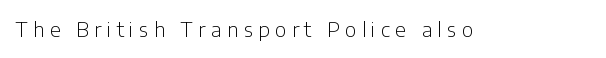
The image shows 20 px text type, upright; set unusually wide letter spacing (+0.26 em), not underlined.
